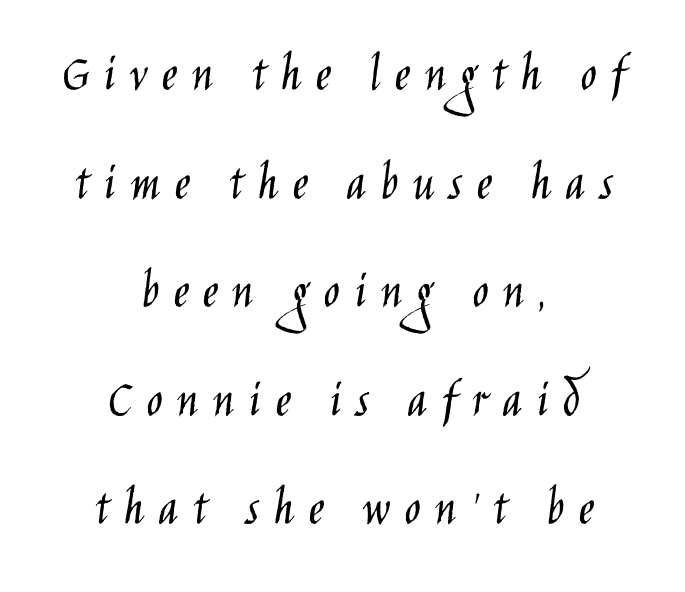
{"serif": "no", "bold": "no", "weight": "light", "width": "condensed", "stroke_contrast": "low", "x_height": "large", "monospaced": "no", "underline": "no", "align": "center", "line_spacing": "loose", "line_spacing_ratio": 2.01, "letter_spacing": "wide", "letter_spacing_em": 0.26, "glyph_px": 54}
